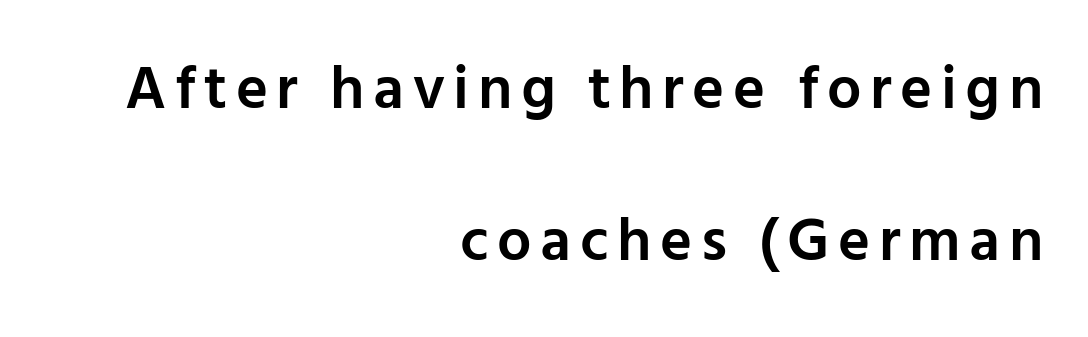
The image shows 61 px semibold sans-serif type, upright; set right-aligned, loose line spacing (2.49x), not underlined; low stroke contrast and a medium x-height.
